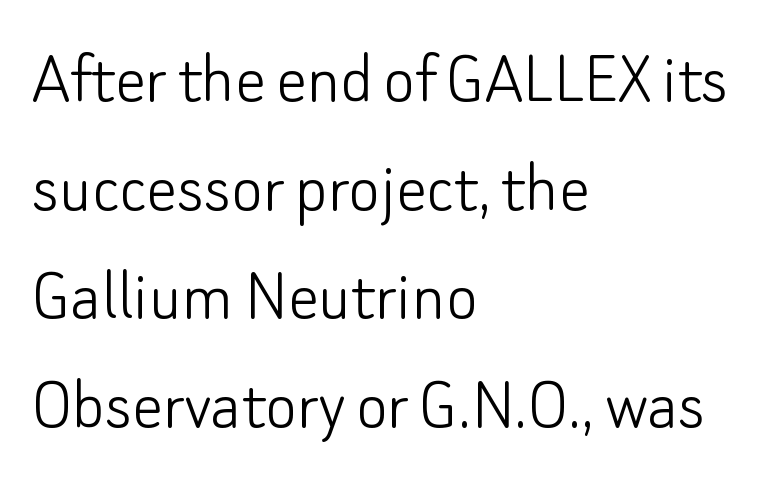
Q: Is the text bold? A: No.
Q: Is the text italic (slanted)? A: No, it is upright.
Q: Is the typeface a serif or a sans-serif typeface? A: Sans-serif.
Q: Is the text underlined? A: No.
Q: How is the paragraph aligned? A: Left-aligned.
Q: Is the spacing between letters normal or unusually wide? A: Normal.
Q: Is the spacing between lines tight, normal or loose? A: Normal.
Q: Width (condensed, normal, or wide)? A: Normal.
Q: Stroke contrast? A: Low.
Q: x-height? A: Small.
Q: Monospaced? A: No.
